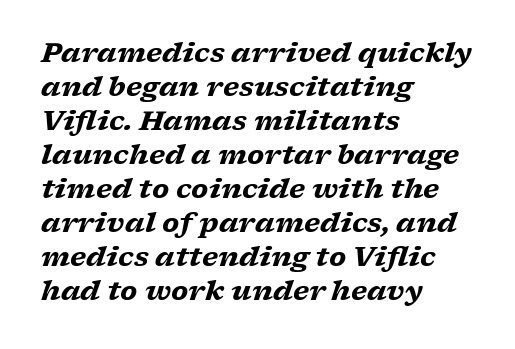
Q: Is the text bold? A: Yes.
Q: Is the text italic (slanted)? A: Yes, it leans right by about 17 degrees.
Q: Is the text underlined? A: No.
Q: How is the paragraph aligned? A: Left-aligned.
Q: Is the spacing between letters normal or unusually wide? A: Normal.
Q: Is the spacing between lines tight, normal or loose? A: Normal.
